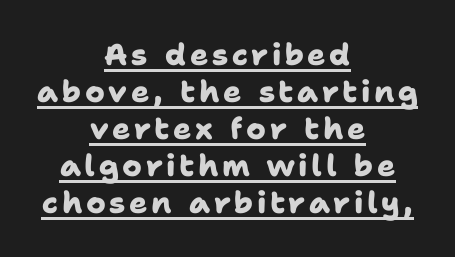
Is this a fixed-width face? No — the glyphs have proportional, varying widths. Honestly, the underline is the first thing you notice here. A student would call this center alignment; a typographer would say set centered. Look at the stroke-to-counter ratio: heavy, a bold. The face used here is a sans, in the tradition of grotesques and geometrics.
